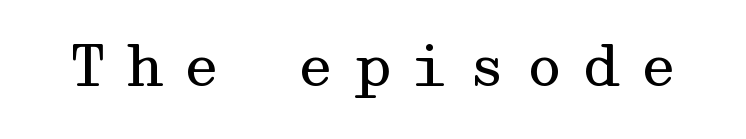
Q: Is the text bold? A: No.
Q: Is the text italic (slanted)? A: No, it is upright.
Q: Is the typeface a serif or a sans-serif typeface? A: Serif.
Q: Is the text underlined? A: No.
Q: Is the spacing between letters normal or unusually wide? A: Unusually wide.
Q: Width (condensed, normal, or wide)? A: Wide.
Q: Stroke contrast? A: Medium.
Q: x-height? A: Medium.
